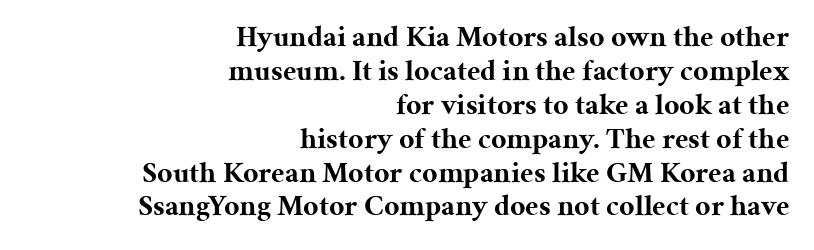
Q: Is the text bold? A: Yes.
Q: Is the text italic (slanted)? A: No, it is upright.
Q: Is the typeface a serif or a sans-serif typeface? A: Serif.
Q: Is the text underlined? A: No.
Q: How is the paragraph aligned? A: Right-aligned.
Q: Is the spacing between letters normal or unusually wide? A: Normal.
Q: Is the spacing between lines tight, normal or loose? A: Tight.
Q: Width (condensed, normal, or wide)? A: Normal.
Q: Stroke contrast? A: Medium.
Q: x-height? A: Medium.
Q: Monospaced? A: No.
